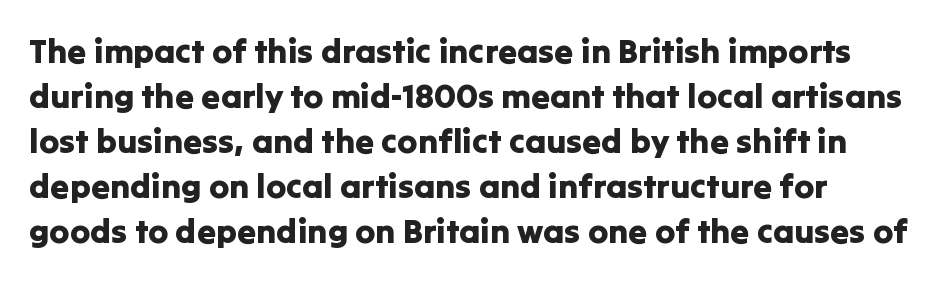
Examine the stroke ends and you'll find no serifs. Reading down the block, your eye returns to a fixed left position each line. A bare baseline throughout the passage. This is roman type, the default non-slanted kind.
